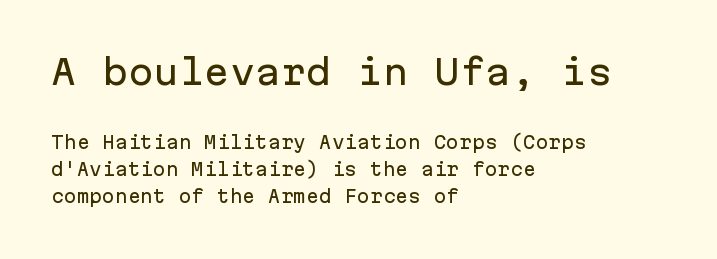
{"serif": "no", "italic": "no", "width": "normal", "stroke_contrast": "low", "x_height": "medium", "monospaced": "yes", "underline": "no", "align": "left", "line_spacing": "normal", "line_spacing_ratio": 1.59, "letter_spacing": "normal", "letter_spacing_em": 0.0, "larger_block": "first", "size_ratio": 2.0, "glyph_px": 34}
